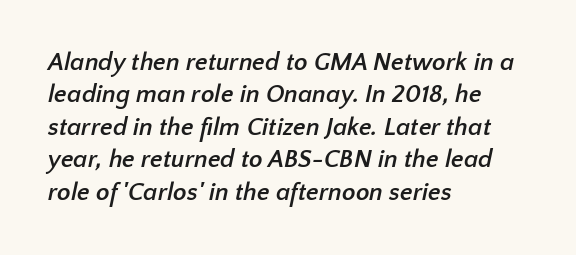
The image shows 25 px bold type; set left-aligned, normal line spacing (1.3x), normal letter spacing, not underlined.
